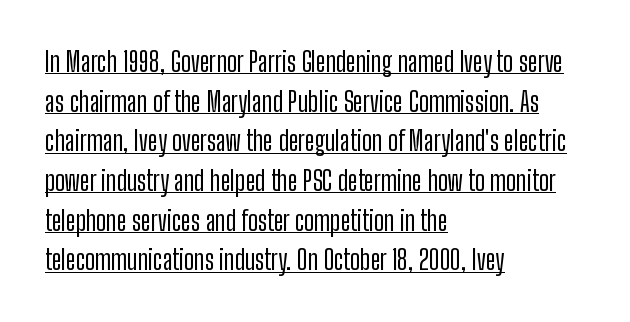
Q: Is the text italic (slanted)? A: No, it is upright.
Q: Is the text underlined? A: Yes.
Q: How is the paragraph aligned? A: Left-aligned.
Q: Is the spacing between letters normal or unusually wide? A: Normal.
Q: Is the spacing between lines tight, normal or loose? A: Normal.
